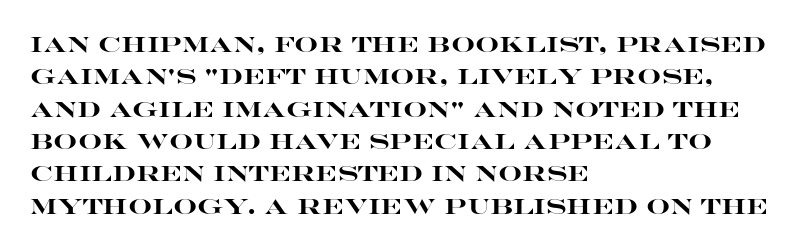
Q: Is the text bold? A: Yes.
Q: Is the text italic (slanted)? A: No, it is upright.
Q: Is the text underlined? A: No.
Q: How is the paragraph aligned? A: Left-aligned.
Q: Is the spacing between letters normal or unusually wide? A: Normal.
Q: Is the spacing between lines tight, normal or loose? A: Normal.
